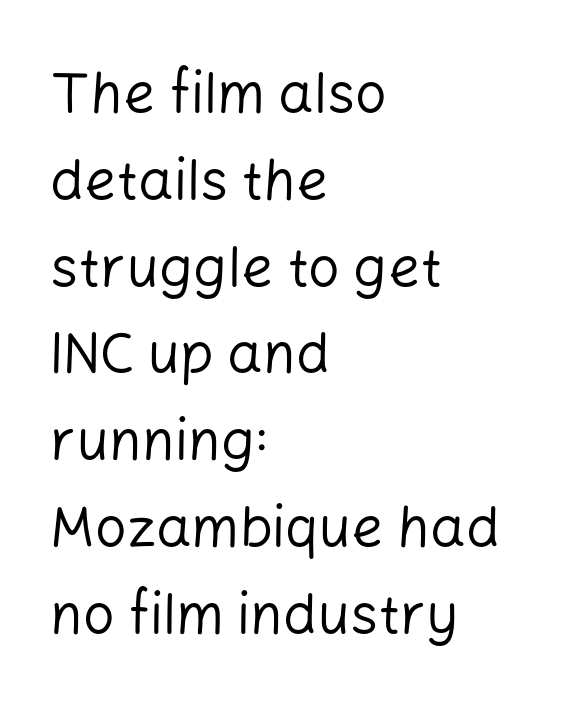
{"serif": "no", "italic": "no", "bold": "no", "weight": "regular", "width": "normal", "stroke_contrast": "low", "x_height": "medium", "monospaced": "no", "underline": "no", "align": "left", "line_spacing": "normal", "line_spacing_ratio": 1.55, "letter_spacing": "normal", "letter_spacing_em": 0.0, "glyph_px": 56}
